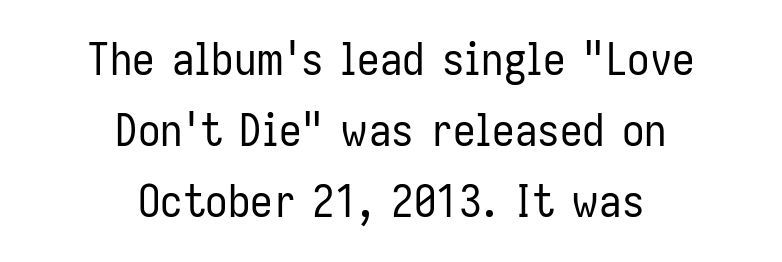
{"serif": "no", "italic": "no", "bold": "no", "weight": "regular", "width": "condensed", "stroke_contrast": "low", "x_height": "medium", "monospaced": "no", "underline": "no", "align": "center", "line_spacing": "normal", "line_spacing_ratio": 1.58, "letter_spacing": "normal", "letter_spacing_em": 0.0, "glyph_px": 45}
